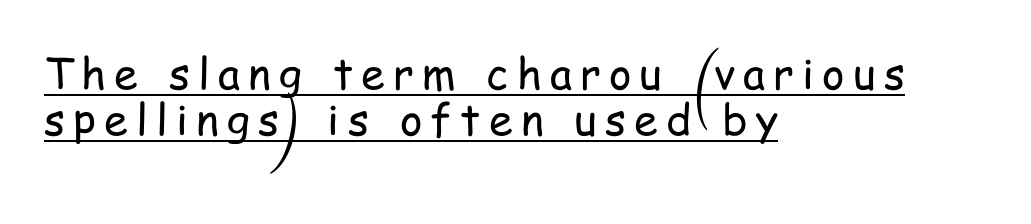
Q: Is the text bold? A: No.
Q: Is the text italic (slanted)? A: No, it is upright.
Q: Is the typeface a serif or a sans-serif typeface? A: Sans-serif.
Q: Is the text underlined? A: Yes.
Q: How is the paragraph aligned? A: Left-aligned.
Q: Is the spacing between lines tight, normal or loose? A: Tight.
Q: Width (condensed, normal, or wide)? A: Condensed.
Q: Stroke contrast? A: Low.
Q: x-height? A: Medium.
Q: Monospaced? A: No.
